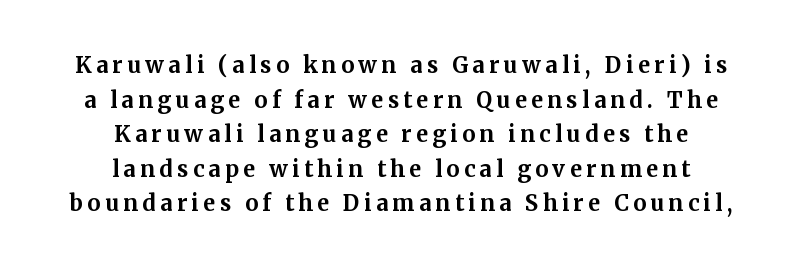
The image shows 22 px bold type, upright; set centered, normal line spacing (1.57x), unusually wide letter spacing (+0.2 em), not underlined.
